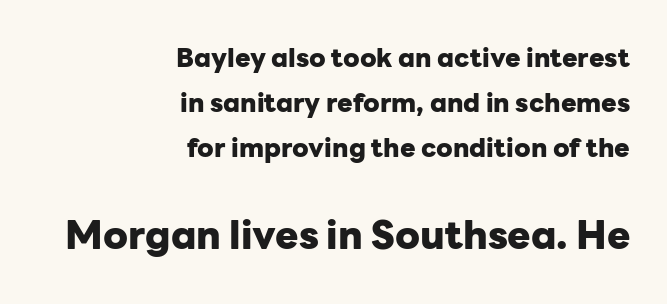
Q: Is the text bold? A: Yes.
Q: Is the text italic (slanted)? A: No, it is upright.
Q: Is the typeface a serif or a sans-serif typeface? A: Sans-serif.
Q: Is the text underlined? A: No.
Q: How is the paragraph aligned? A: Right-aligned.
Q: Is the spacing between letters normal or unusually wide? A: Normal.
Q: Which block of text is set in a larger size, the first (top) or the second (bottom)? A: The second (bottom) one.
Q: Width (condensed, normal, or wide)? A: Normal.
Q: Stroke contrast? A: Low.
Q: x-height? A: Medium.
Q: Monospaced? A: No.
